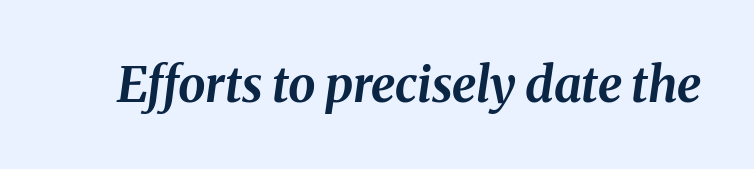
The image shows 49 px bold type, italic (leaning right); set normal letter spacing, not underlined; medium stroke contrast and a medium x-height.
